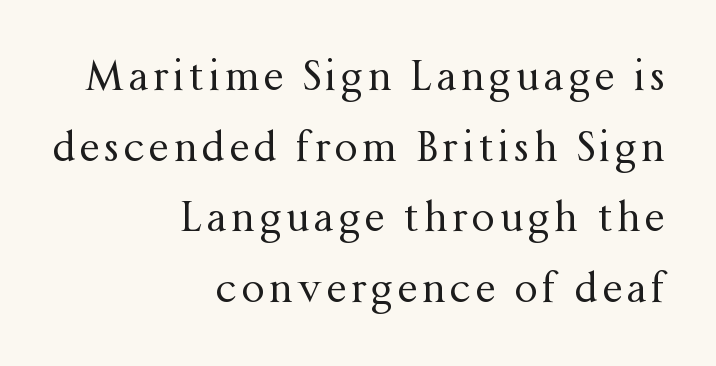
Stroke thickness stays within the range of a standard reading face or lighter. Honestly, there is no underline to notice here at all. The font's upright variant was chosen for this text. This rendering uses right alignment, leaving the left contour irregular.
